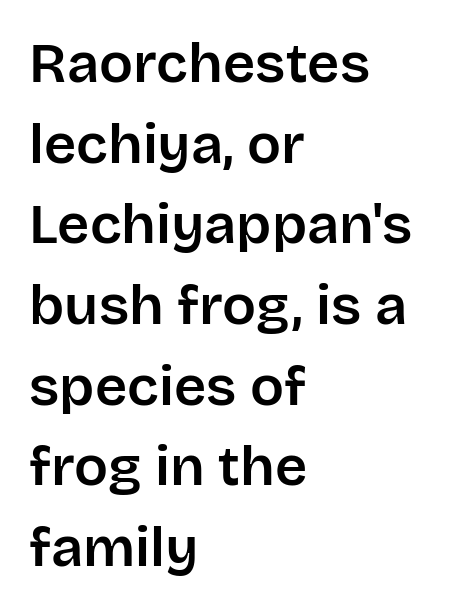
Q: Is the text italic (slanted)? A: No, it is upright.
Q: Is the typeface a serif or a sans-serif typeface? A: Sans-serif.
Q: Is the text underlined? A: No.
Q: How is the paragraph aligned? A: Left-aligned.
Q: Is the spacing between letters normal or unusually wide? A: Normal.
Q: Is the spacing between lines tight, normal or loose? A: Normal.
Q: Width (condensed, normal, or wide)? A: Normal.
Q: Stroke contrast? A: Low.
Q: x-height? A: Large.
Q: Monospaced? A: No.
